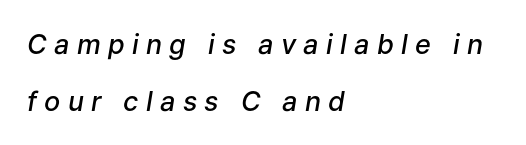
{"italic": "yes", "lean": "right", "slant_degrees": 9, "bold": "semi", "underline": "no", "align": "left", "line_spacing": "loose", "line_spacing_ratio": 2.11, "letter_spacing": "wide", "letter_spacing_em": 0.27, "glyph_px": 27}
